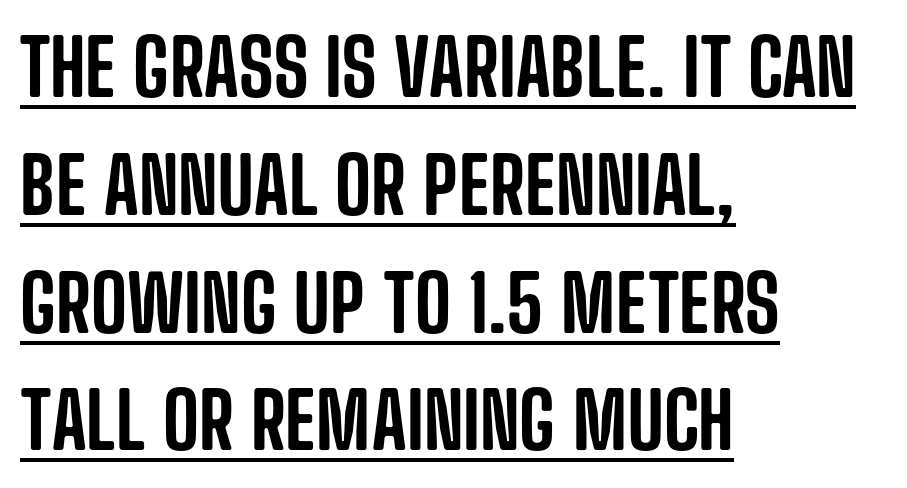
{"serif": "no", "italic": "no", "width": "condensed", "stroke_contrast": "low", "x_height": "large", "monospaced": "no", "underline": "yes", "align": "left", "line_spacing": "normal", "line_spacing_ratio": 1.51, "letter_spacing": "normal", "letter_spacing_em": 0.0, "glyph_px": 78}
